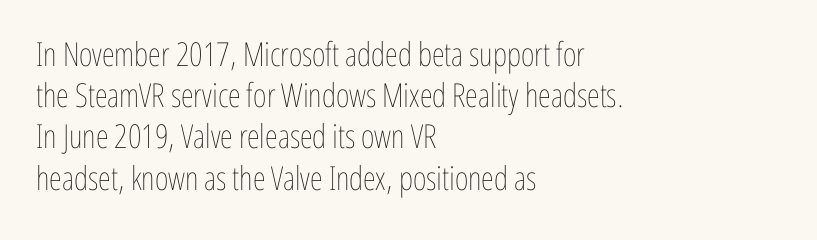
The image shows 33 px thin, condensed type, upright; set left-aligned, normal line spacing (1.25x), normal letter spacing, not underlined; low stroke contrast and a medium x-height.
